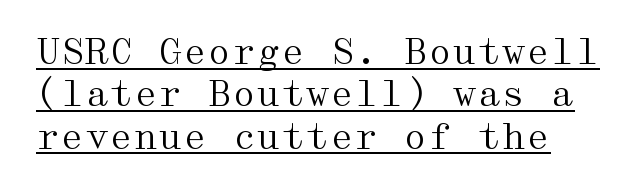
Q: Is the text bold? A: No.
Q: Is the text italic (slanted)? A: No, it is upright.
Q: Is the typeface a serif or a sans-serif typeface? A: Serif.
Q: Is the text underlined? A: Yes.
Q: Is the spacing between letters normal or unusually wide? A: Normal.
Q: Width (condensed, normal, or wide)? A: Wide.
Q: Stroke contrast? A: Medium.
Q: x-height? A: Medium.
